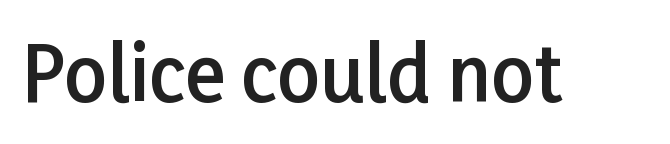
The image shows 75 px semibold sans-serif type, upright; set normal letter spacing, not underlined; low stroke contrast and a medium x-height.
